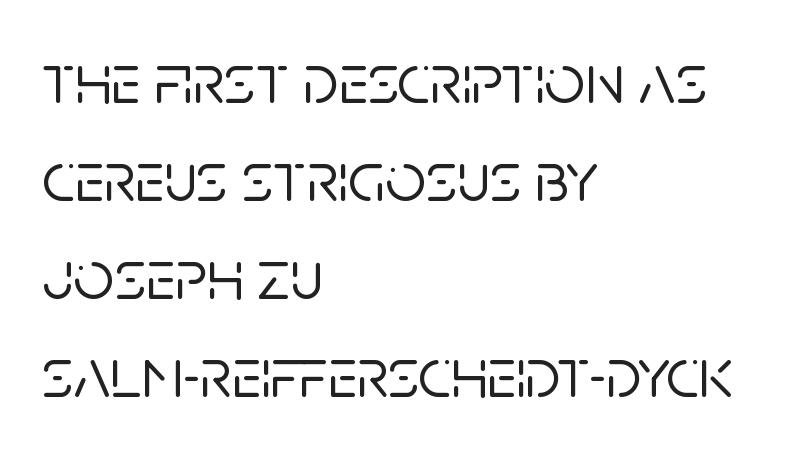
Q: Is the text italic (slanted)? A: No, it is upright.
Q: Is the typeface a serif or a sans-serif typeface? A: Sans-serif.
Q: Is the text underlined? A: No.
Q: How is the paragraph aligned? A: Left-aligned.
Q: Is the spacing between letters normal or unusually wide? A: Normal.
Q: Is the spacing between lines tight, normal or loose? A: Normal.
Q: Width (condensed, normal, or wide)? A: Normal.
Q: Stroke contrast? A: Low.
Q: x-height? A: Large.
Q: Monospaced? A: No.
